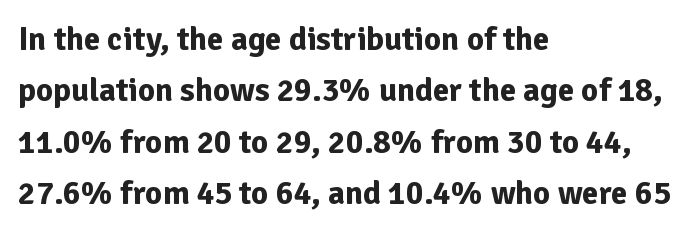
{"serif": "no", "italic": "no", "bold": "yes", "weight": "bold", "width": "normal", "stroke_contrast": "low", "x_height": "medium", "monospaced": "no", "underline": "no", "align": "left", "line_spacing": "normal", "line_spacing_ratio": 1.56, "letter_spacing": "normal", "letter_spacing_em": 0.0, "glyph_px": 33}
